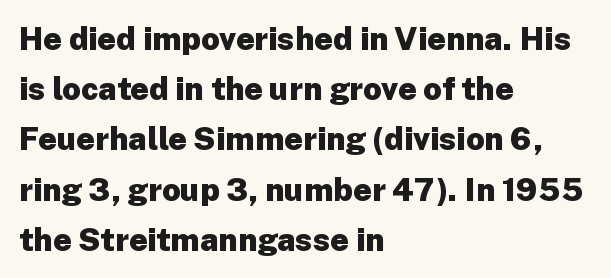
The image shows 32 px heavy sans-serif type, upright; set left-aligned, normal line spacing (1.57x), normal letter spacing, not underlined; low stroke contrast and a medium x-height.
